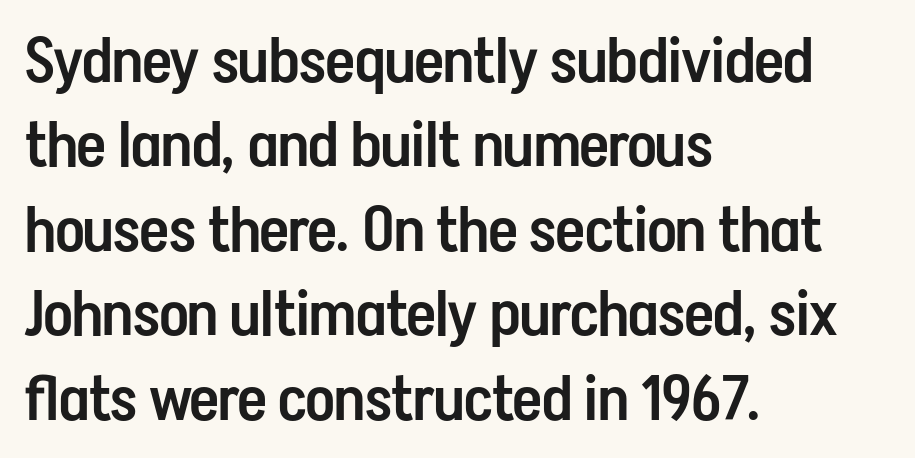
The image shows 63 px semibold, condensed sans-serif type, upright; set left-aligned, normal line spacing (1.34x), normal letter spacing, not underlined; low stroke contrast and a medium x-height.
